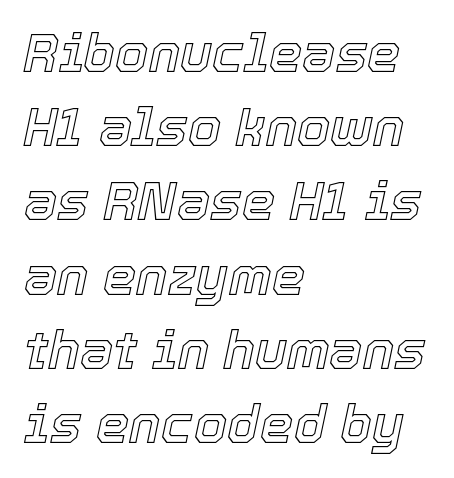
The image shows 53 px text type, italic (leaning right); set left-aligned, normal line spacing (1.4x), normal letter spacing, not underlined; a medium x-height.
